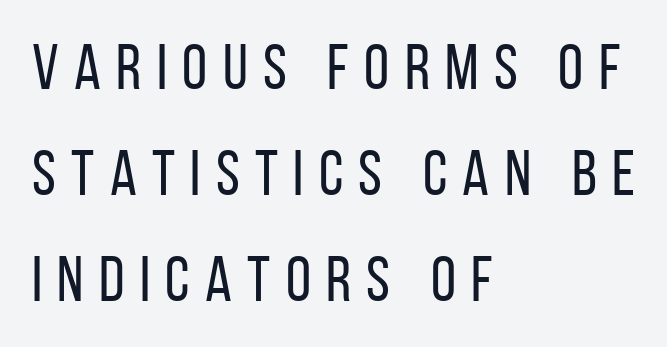
The image shows 64 px regular-weight, condensed sans-serif type, upright; set left-aligned, normal line spacing (1.66x), unusually wide letter spacing (+0.24 em), not underlined; low stroke contrast and a large x-height.
